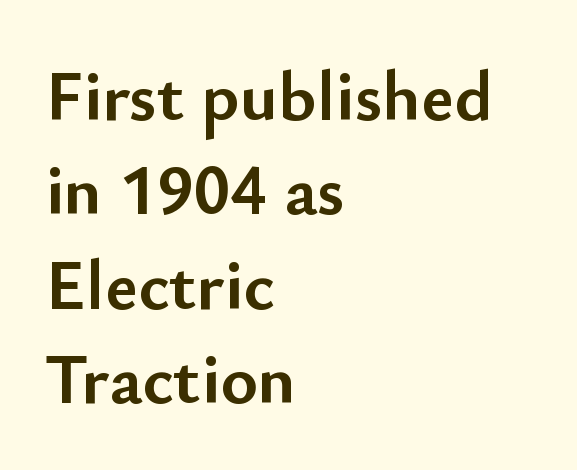
Visually the block forms a straight wall on the left and a jagged coastline on the right. The text was rendered using a sans face with plain stroke endings. The space beneath each line is pristine and unruled. A dark, heavy texture on the line: the type is bold.
